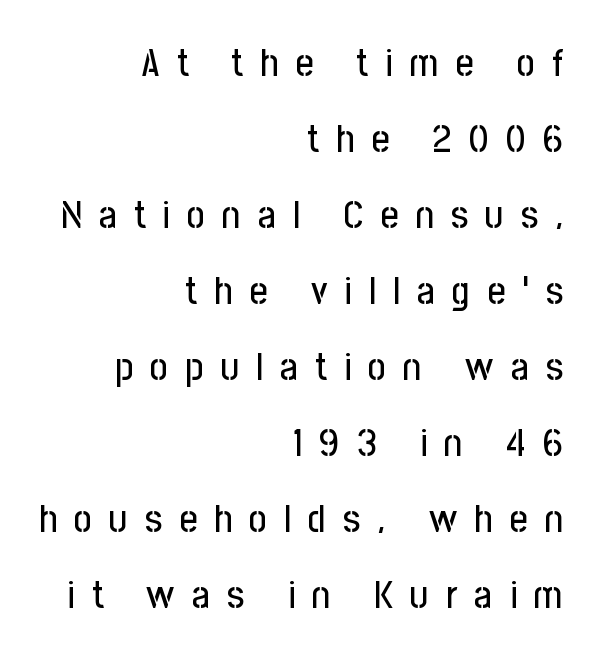
Q: Is the text italic (slanted)? A: No, it is upright.
Q: Is the typeface a serif or a sans-serif typeface? A: Sans-serif.
Q: Is the text underlined? A: No.
Q: How is the paragraph aligned? A: Right-aligned.
Q: Is the spacing between letters normal or unusually wide? A: Unusually wide.
Q: Is the spacing between lines tight, normal or loose? A: Loose.
Q: Width (condensed, normal, or wide)? A: Condensed.
Q: Stroke contrast? A: Low.
Q: x-height? A: Medium.
Q: Monospaced? A: No.
